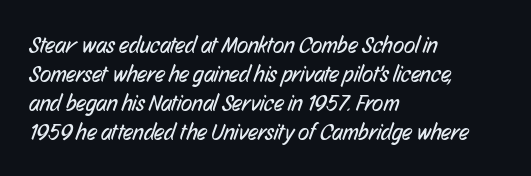
Lines of text with bare space underneath. Stems and bowls with no extra thickness — not bold. The rendering keeps characters at their native spacing. In terms of leading, this rendering sits right in the middle.
